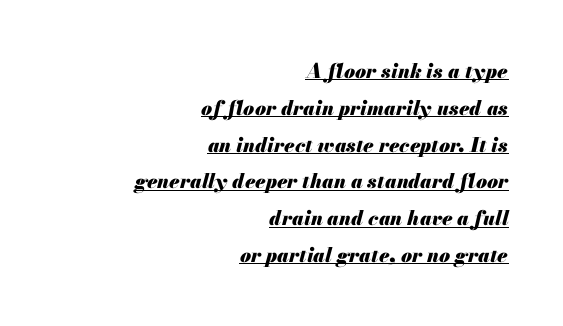
{"italic": "yes", "lean": "right", "slant_degrees": 13, "bold": "yes", "underline": "yes", "align": "right", "line_spacing_ratio": 1.84, "letter_spacing": "normal", "letter_spacing_em": 0.0, "glyph_px": 20}
